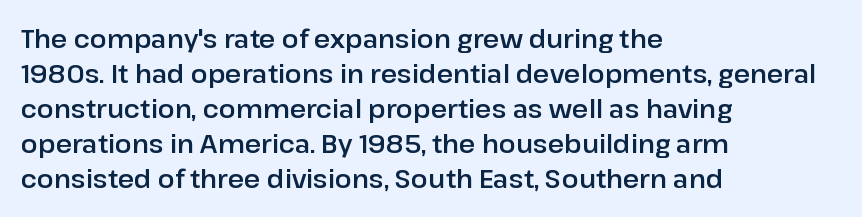
{"italic": "no", "underline": "no", "align": "left", "line_spacing": "normal", "line_spacing_ratio": 1.4, "letter_spacing": "normal", "letter_spacing_em": 0.0, "glyph_px": 25}
